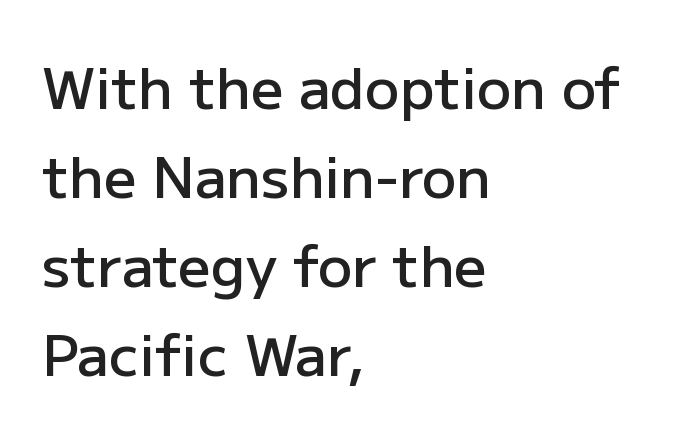
The image shows 57 px semibold sans-serif type, upright; set left-aligned, normal line spacing (1.56x), normal letter spacing, not underlined; low stroke contrast and a medium x-height.
